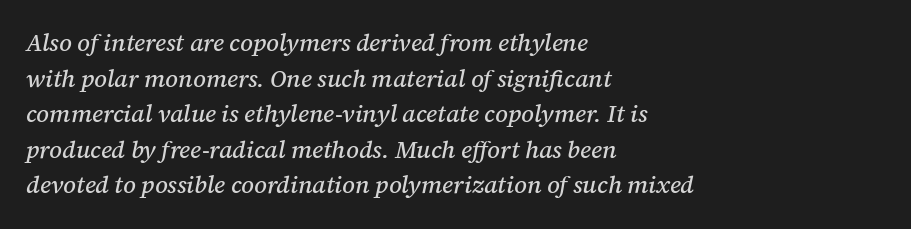
Q: Is the text italic (slanted)? A: Yes, it leans right by about 12 degrees.
Q: Is the text underlined? A: No.
Q: How is the paragraph aligned? A: Left-aligned.
Q: Is the spacing between letters normal or unusually wide? A: Normal.
Q: Is the spacing between lines tight, normal or loose? A: Normal.
